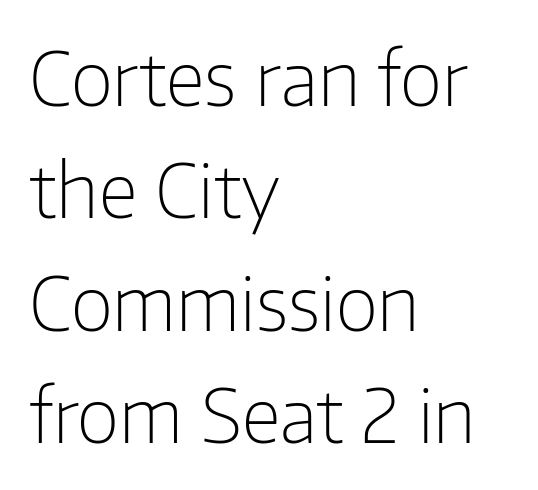
Q: Is the text bold? A: No.
Q: Is the text italic (slanted)? A: No, it is upright.
Q: Is the typeface a serif or a sans-serif typeface? A: Sans-serif.
Q: Is the text underlined? A: No.
Q: How is the paragraph aligned? A: Left-aligned.
Q: Is the spacing between letters normal or unusually wide? A: Normal.
Q: Is the spacing between lines tight, normal or loose? A: Normal.
Q: Width (condensed, normal, or wide)? A: Normal.
Q: Stroke contrast? A: Low.
Q: x-height? A: Medium.
Q: Monospaced? A: No.
